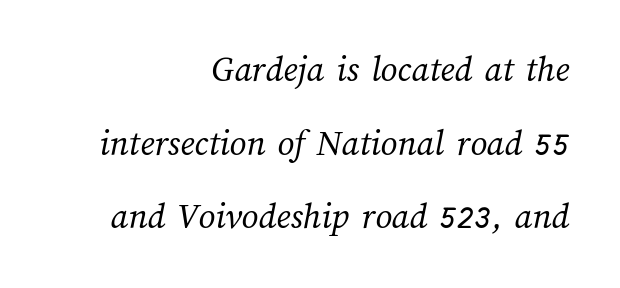
Q: Is the text bold? A: No.
Q: Is the text underlined? A: No.
Q: How is the paragraph aligned? A: Right-aligned.
Q: Is the spacing between letters normal or unusually wide? A: Normal.
Q: Is the spacing between lines tight, normal or loose? A: Loose.
Q: Width (condensed, normal, or wide)? A: Normal.
Q: Stroke contrast? A: Medium.
Q: x-height? A: Medium.
Q: Monospaced? A: No.
